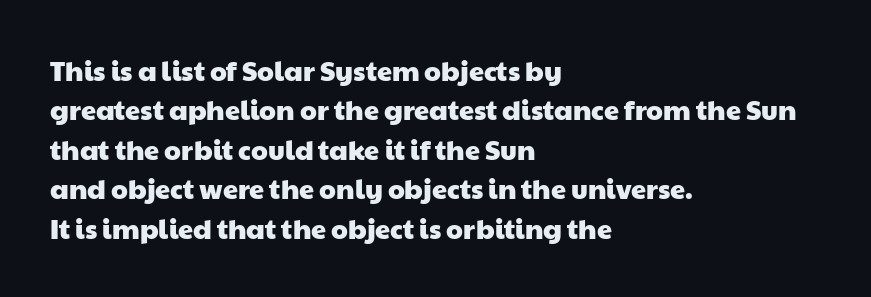
The rows are spaced the way most documents space them. The letters sit at their default tracking, neither squeezed nor spread. The paragraph shown leans on its left margin. The specimen omits any rule beneath the text block's lines.
